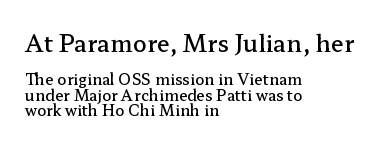
Each new line begins almost immediately beneath the previous one. The letters stand straight up with perfectly vertical stems. Glyph-to-glyph distance matches everyday printed text. Strokes here are thickened, but only to semibold level.
